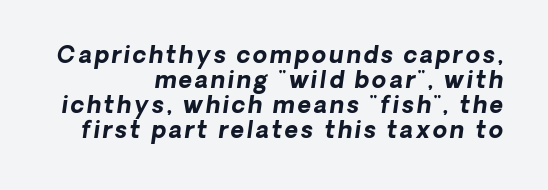
Line endings align vertically; line beginnings do not. Unmarked baselines from the first word to the last. Vertically, the passage feels compressed, each row crowding the next. Chunky letters — that's bold for sure.
